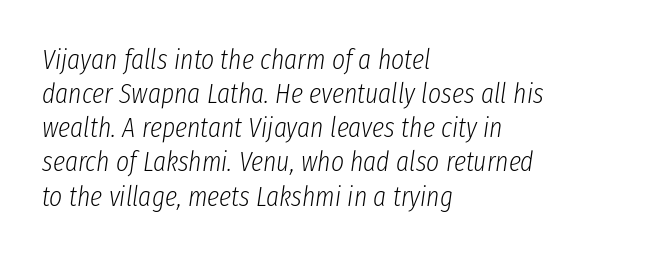
The image shows 28 px light, condensed type, italic (leaning right); set left-aligned, line spacing 1.22x, normal letter spacing, not underlined; low stroke contrast and a medium x-height.
